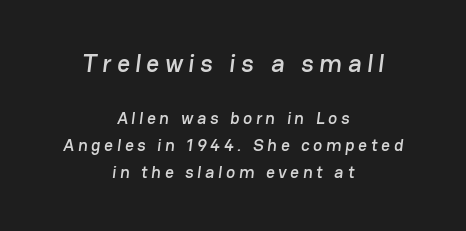
The image shows 25 px text type; set centered, normal line spacing (1.6x), unusually wide letter spacing (+0.22 em), not underlined; the first (top) block is 1.47x larger.
